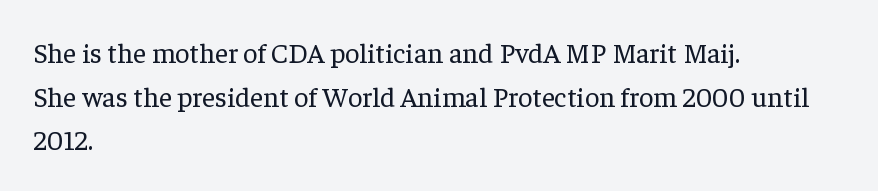
The image shows 28 px regular-weight serif type, upright; set left-aligned, normal line spacing (1.56x), normal letter spacing, not underlined; low stroke contrast and a medium x-height.
